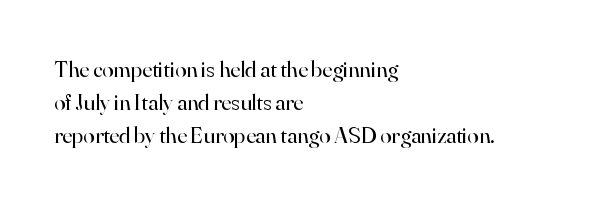
Q: Is the text bold? A: No.
Q: Is the text italic (slanted)? A: No, it is upright.
Q: Is the text underlined? A: No.
Q: How is the paragraph aligned? A: Left-aligned.
Q: Is the spacing between letters normal or unusually wide? A: Normal.
Q: Is the spacing between lines tight, normal or loose? A: Normal.
